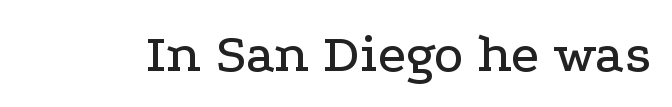
{"serif": "yes", "italic": "no", "width": "wide", "stroke_contrast": "low", "x_height": "medium", "monospaced": "no", "underline": "no", "letter_spacing": "normal", "letter_spacing_em": 0.0, "glyph_px": 56}
